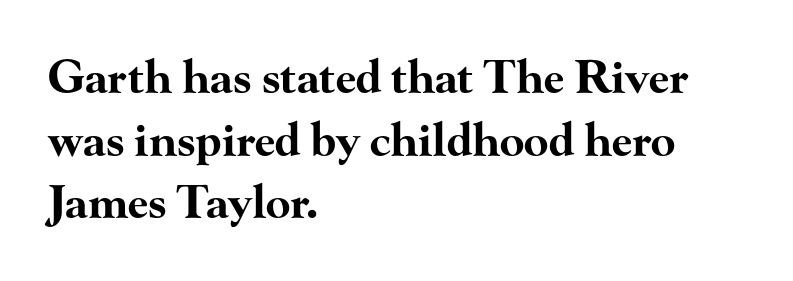
{"serif": "yes", "italic": "no", "bold": "yes", "weight": "bold", "width": "wide", "stroke_contrast": "high", "x_height": "small", "monospaced": "no", "underline": "no", "align": "left", "line_spacing": "normal", "line_spacing_ratio": 1.39, "letter_spacing": "normal", "letter_spacing_em": 0.0, "glyph_px": 45}
